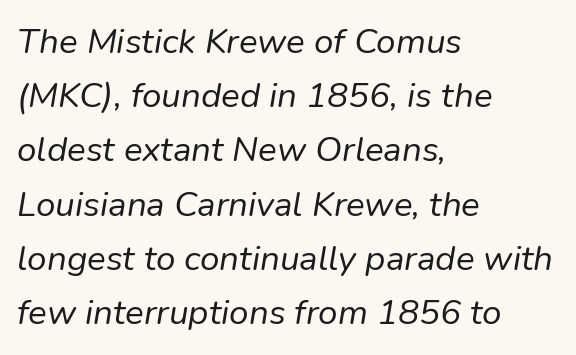
The image shows 35 px regular-weight type, italic (leaning right); set left-aligned, normal line spacing (1.55x), normal letter spacing, not underlined; low stroke contrast and a medium x-height.
